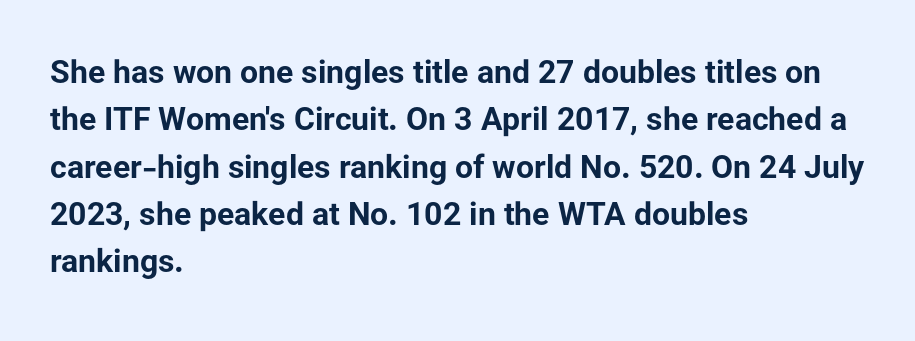
The passage shown is emphatically bold. Spacing between characters is what you'd get straight out of the box. Honestly, the row spacing looks completely unremarkable. No italicization has been applied; the sample stays upright.
